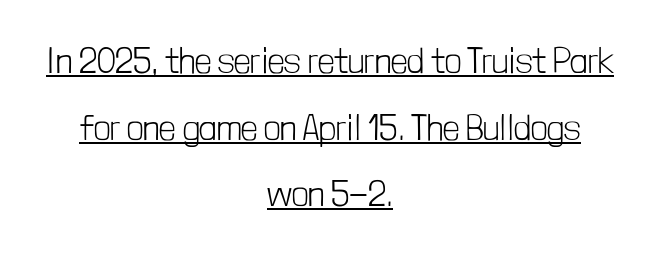
The image shows 36 px light, condensed sans-serif type, upright; set centered, line spacing 1.85x, normal letter spacing, underlined; low stroke contrast and a medium x-height.
